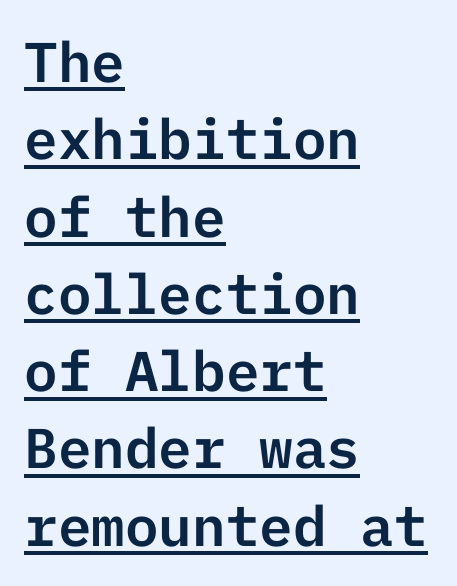
The image shows 56 px sans-serif type, upright; set left-aligned, normal line spacing (1.38x), normal letter spacing, underlined; low stroke contrast and a medium x-height.
